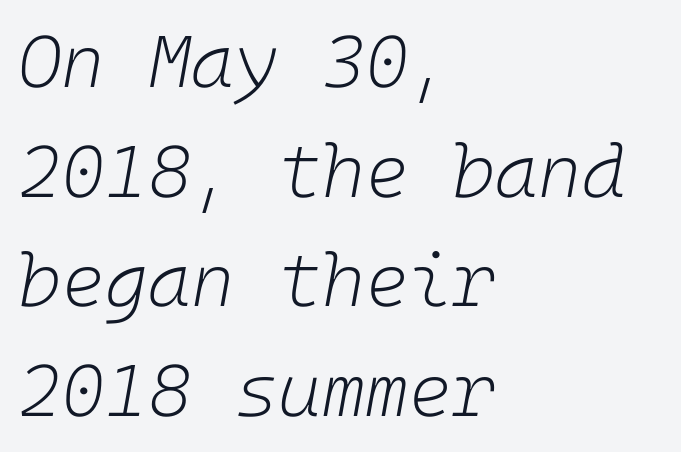
{"italic": "yes", "lean": "right", "slant_degrees": 10, "bold": "no", "weight": "light", "width": "normal", "stroke_contrast": "low", "x_height": "medium", "underline": "no", "align": "left", "line_spacing": "normal", "line_spacing_ratio": 1.48, "letter_spacing": "normal", "letter_spacing_em": 0.0, "glyph_px": 74}
